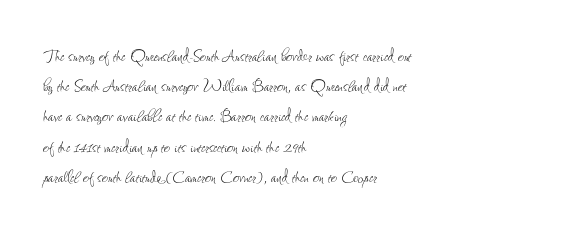
Q: Is the text bold? A: No.
Q: Is the text italic (slanted)? A: Yes.
Q: Is the text underlined? A: No.
Q: How is the paragraph aligned? A: Left-aligned.
Q: Is the spacing between letters normal or unusually wide? A: Normal.
Q: Is the spacing between lines tight, normal or loose? A: Normal.
